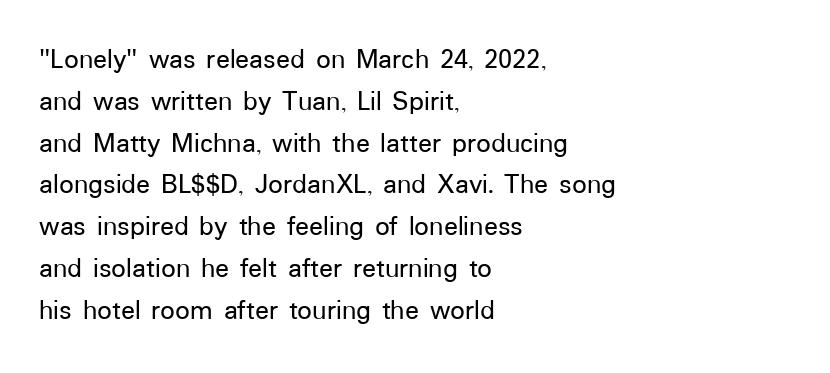
The image shows 29 px sans-serif type, upright; set left-aligned, normal line spacing (1.44x), normal letter spacing, not underlined; low stroke contrast and a medium x-height.
